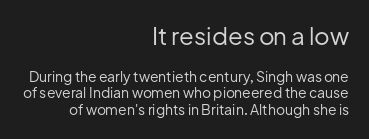
The image shows 24 px text type, upright; set right-aligned, line spacing 1.16x, normal letter spacing, not underlined; the first (top) block is 1.71x larger.
